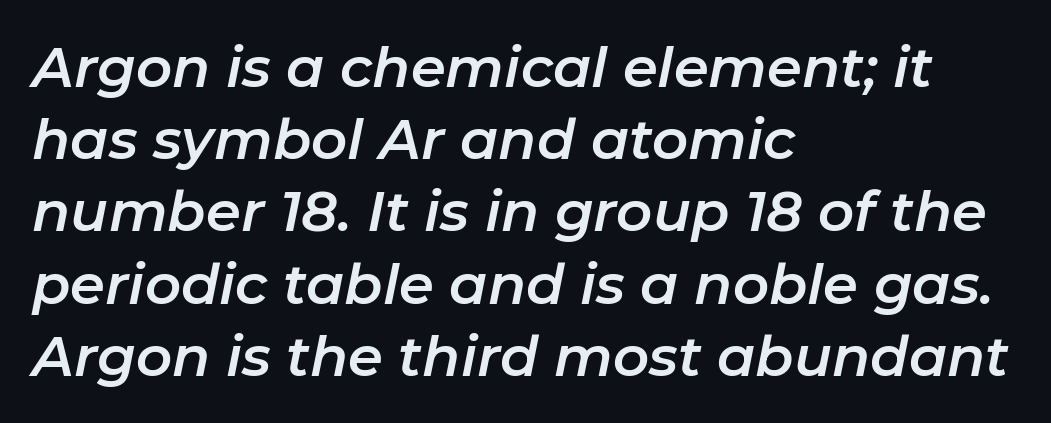
{"italic": "yes", "lean": "right", "slant_degrees": 11, "width": "normal", "stroke_contrast": "low", "x_height": "medium", "monospaced": "no", "underline": "no", "align": "left", "line_spacing": "normal", "line_spacing_ratio": 1.29, "letter_spacing": "normal", "letter_spacing_em": 0.0, "glyph_px": 56}
